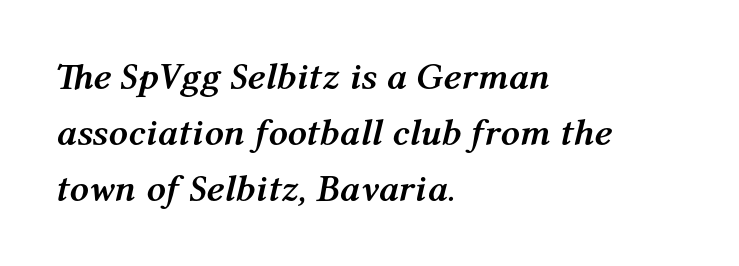
Q: Is the text bold? A: Yes.
Q: Is the text italic (slanted)? A: Yes, it leans right by about 12 degrees.
Q: Is the text underlined? A: No.
Q: How is the paragraph aligned? A: Left-aligned.
Q: Is the spacing between letters normal or unusually wide? A: Normal.
Q: Is the spacing between lines tight, normal or loose? A: Normal.
Q: Width (condensed, normal, or wide)? A: Normal.
Q: Stroke contrast? A: Medium.
Q: x-height? A: Medium.
Q: Monospaced? A: No.
